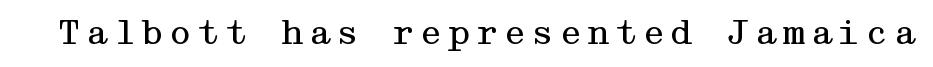
Q: Is the text bold? A: No.
Q: Is the text italic (slanted)? A: No, it is upright.
Q: Is the typeface a serif or a sans-serif typeface? A: Serif.
Q: Is the text underlined? A: No.
Q: Width (condensed, normal, or wide)? A: Wide.
Q: Stroke contrast? A: Medium.
Q: x-height? A: Medium.
